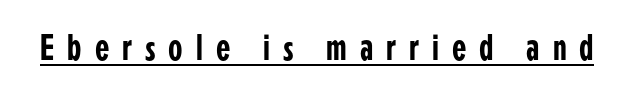
Q: Is the text italic (slanted)? A: No, it is upright.
Q: Is the typeface a serif or a sans-serif typeface? A: Sans-serif.
Q: Is the text underlined? A: Yes.
Q: Is the spacing between letters normal or unusually wide? A: Unusually wide.
Q: Width (condensed, normal, or wide)? A: Condensed.
Q: Stroke contrast? A: Low.
Q: x-height? A: Medium.
Q: Monospaced? A: No.
